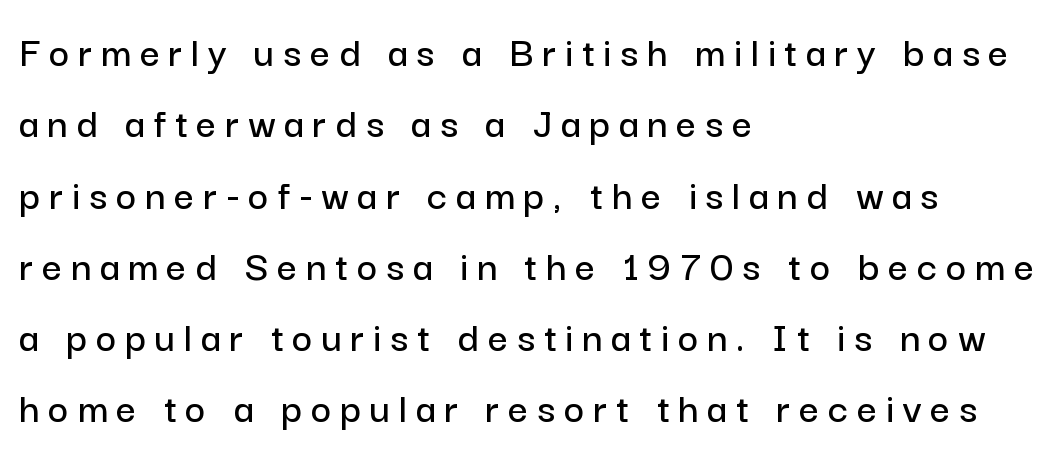
{"serif": "no", "italic": "no", "width": "normal", "stroke_contrast": "low", "x_height": "medium", "monospaced": "no", "underline": "no", "align": "left", "line_spacing": "normal", "line_spacing_ratio": 1.62, "letter_spacing": "wide", "letter_spacing_em": 0.2, "glyph_px": 44}
